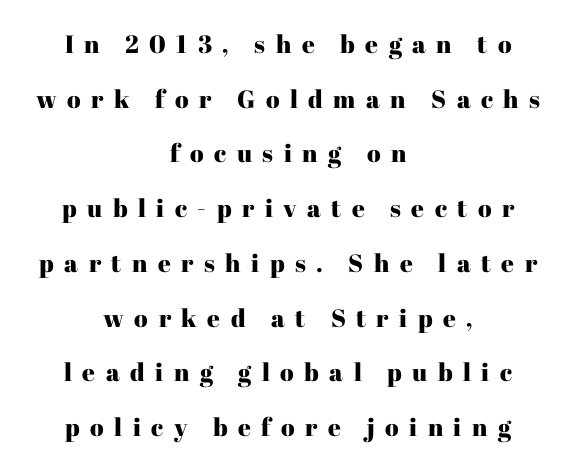
This rendering features lettering with no underline. Every stem runs plumb, perpendicular to the baseline. Loosely led — the rows are spread out. Tracking here is generous; glyphs stand well apart from one another. Centered paragraph, ragged on both sides.
